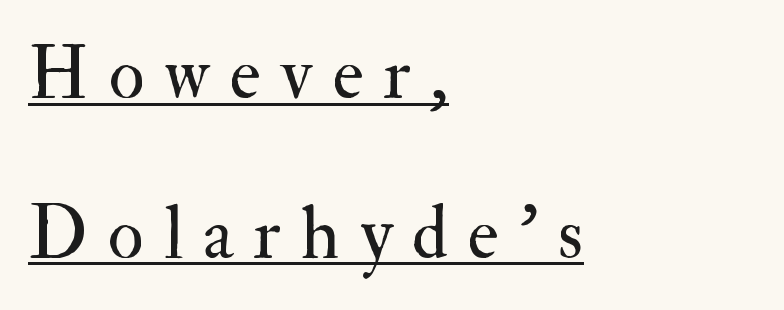
The image shows 74 px regular-weight serif type, upright; set left-aligned, loose line spacing (2.16x), unusually wide letter spacing (+0.27 em), underlined; medium stroke contrast and a small x-height.
